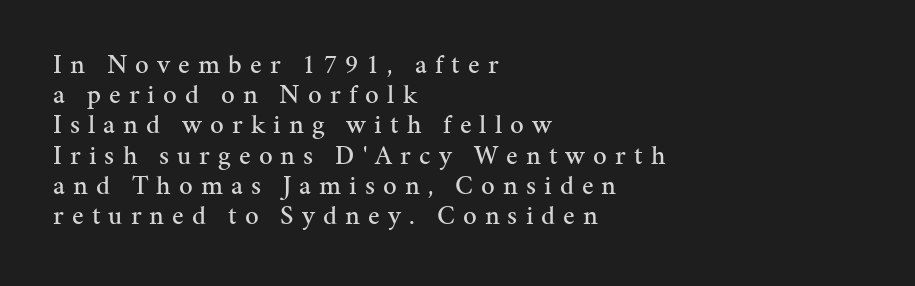
{"italic": "no", "underline": "no", "align": "left", "line_spacing": "tight", "line_spacing_ratio": 1.12, "letter_spacing": "wide", "letter_spacing_em": 0.3, "glyph_px": 27}
